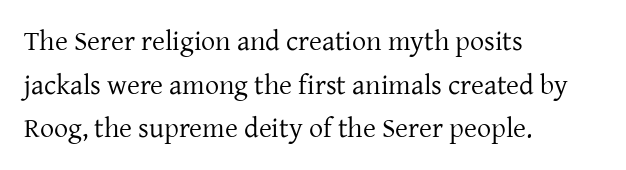
Q: Is the text bold? A: No.
Q: Is the text italic (slanted)? A: No, it is upright.
Q: Is the typeface a serif or a sans-serif typeface? A: Serif.
Q: Is the text underlined? A: No.
Q: How is the paragraph aligned? A: Left-aligned.
Q: Is the spacing between letters normal or unusually wide? A: Normal.
Q: Is the spacing between lines tight, normal or loose? A: Normal.
Q: Width (condensed, normal, or wide)? A: Normal.
Q: Stroke contrast? A: Low.
Q: x-height? A: Medium.
Q: Monospaced? A: No.
